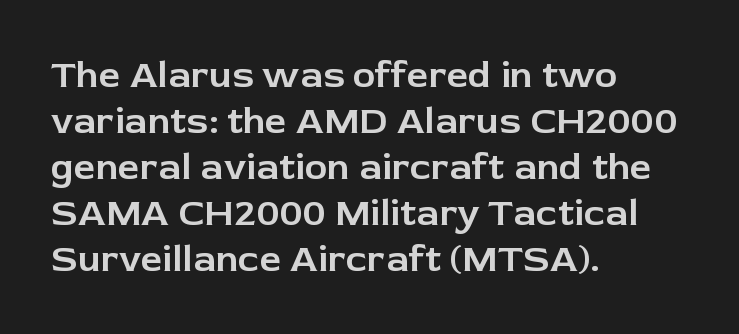
The image shows 38 px sans-serif type, upright; set left-aligned, line spacing 1.21x, normal letter spacing, not underlined; low stroke contrast and a medium x-height.
